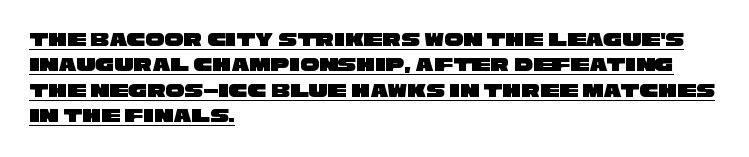
The letters sit at their default tracking, neither squeezed nor spread. Teacher's note: observe the even left margin — that is flush-left alignment. The specimen includes a rule beneath the text block's lines.
